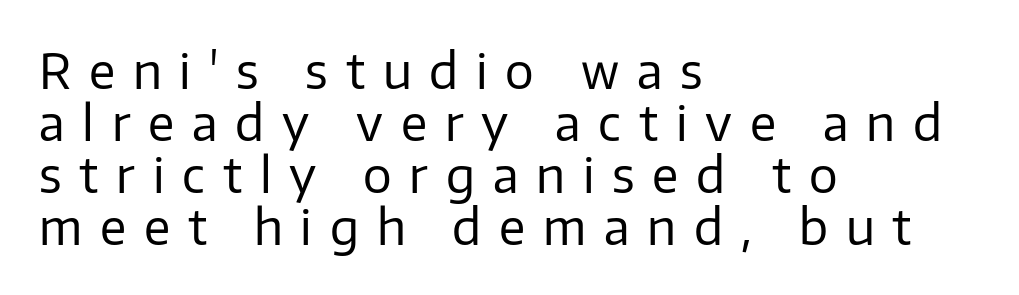
Q: Is the text bold? A: No.
Q: Is the text italic (slanted)? A: No, it is upright.
Q: Is the typeface a serif or a sans-serif typeface? A: Sans-serif.
Q: Is the text underlined? A: No.
Q: How is the paragraph aligned? A: Left-aligned.
Q: Is the spacing between letters normal or unusually wide? A: Unusually wide.
Q: Is the spacing between lines tight, normal or loose? A: Tight.
Q: Width (condensed, normal, or wide)? A: Normal.
Q: Stroke contrast? A: Low.
Q: x-height? A: Medium.
Q: Monospaced? A: No.
